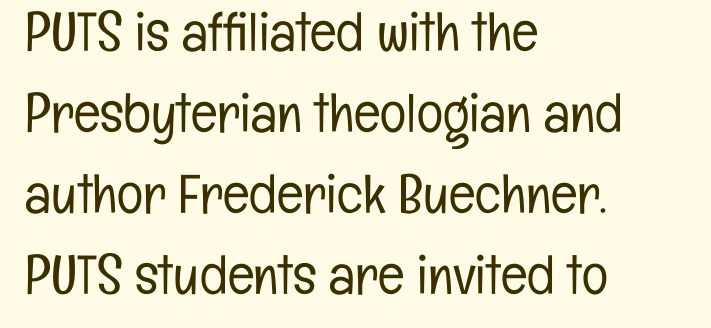
Q: Is the text bold? A: No.
Q: Is the text italic (slanted)? A: No, it is upright.
Q: Is the typeface a serif or a sans-serif typeface? A: Sans-serif.
Q: Is the text underlined? A: No.
Q: How is the paragraph aligned? A: Left-aligned.
Q: Is the spacing between letters normal or unusually wide? A: Normal.
Q: Is the spacing between lines tight, normal or loose? A: Normal.
Q: Width (condensed, normal, or wide)? A: Condensed.
Q: Stroke contrast? A: Low.
Q: x-height? A: Medium.
Q: Monospaced? A: No.
